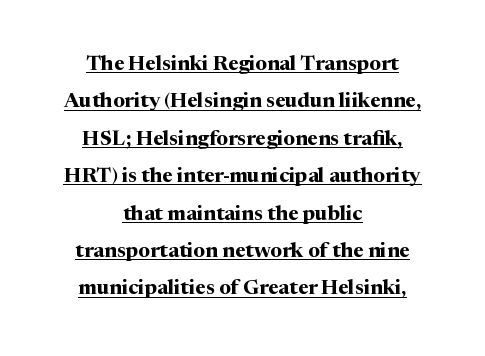
The image shows 20 px bold type, upright; set centered, line spacing 1.87x, normal letter spacing, underlined.
